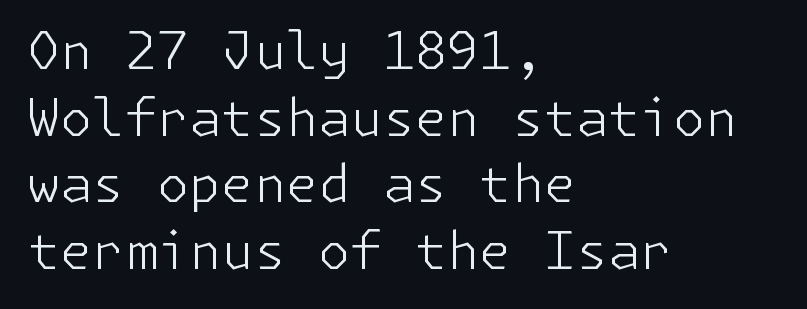
{"serif": "no", "italic": "no", "bold": "no", "weight": "light", "width": "normal", "stroke_contrast": "low", "x_height": "medium", "underline": "no", "align": "left", "line_spacing": "normal", "line_spacing_ratio": 1.28, "letter_spacing": "normal", "letter_spacing_em": 0.0, "glyph_px": 52}
